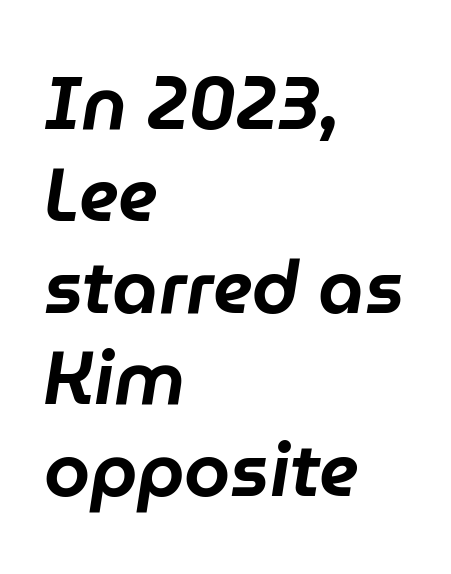
The baseline area is clear. This sample uses plain, unmodified letter spacing. These lines are rendered in a variable-pitch font. Looking at the ascenders, they clearly lean. The paragraph shown leans on its left margin.
